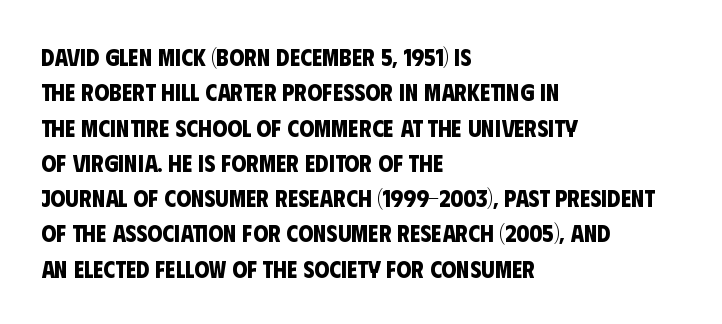
{"bold": "yes", "underline": "no", "align": "left", "line_spacing": "normal", "line_spacing_ratio": 1.47, "letter_spacing": "normal", "letter_spacing_em": 0.0, "glyph_px": 24}
